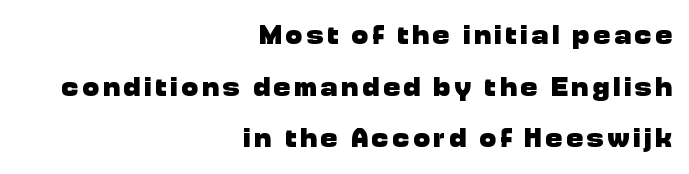
Think of a printed novel: that variable character pitch is what you see here. Does the type have serifs? No, each stem ends abruptly. Does the lettering tilt? It doesn't — this is upright. The words here are not underlined.
